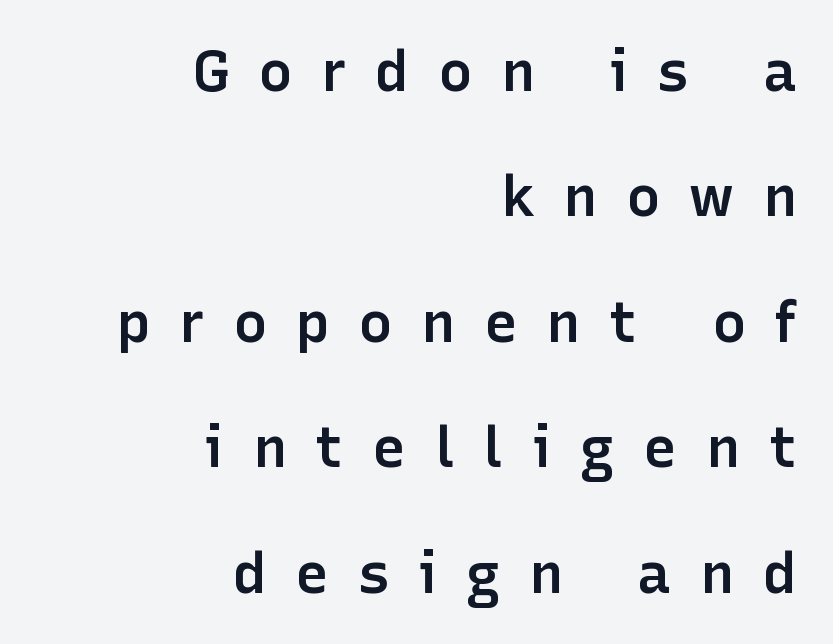
The image shows 57 px semibold sans-serif type, upright; set right-aligned, loose line spacing (2.2x), unusually wide letter spacing (+0.5 em), not underlined; low stroke contrast and a medium x-height.
